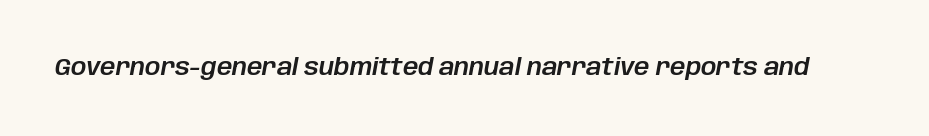
The image shows 24 px text type, italic (leaning right); set normal letter spacing, not underlined.
